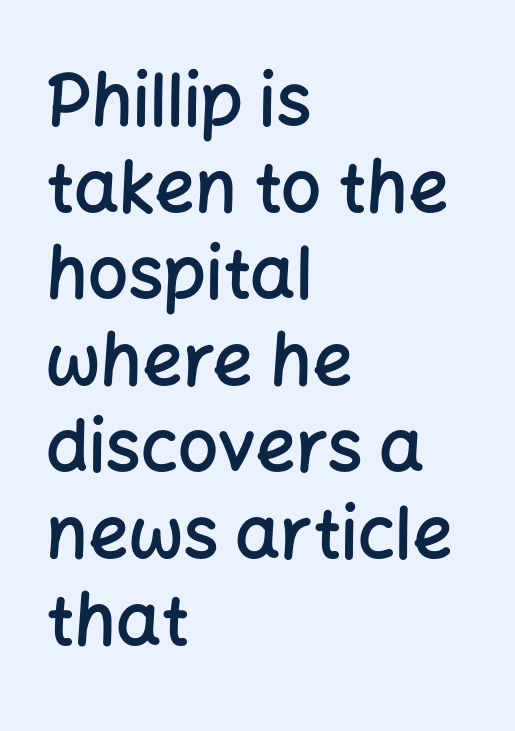
Heft: intermediate — a semibold. The face used here is proportionally spaced, like ordinary book or web type. Standard letterfit; no display-style spreading of the glyphs. Check where the strokes stop: nothing finishes them off — pure sans. Casual observation: everything's shoved over to the left. Just letters on the line, the space beneath them empty.
